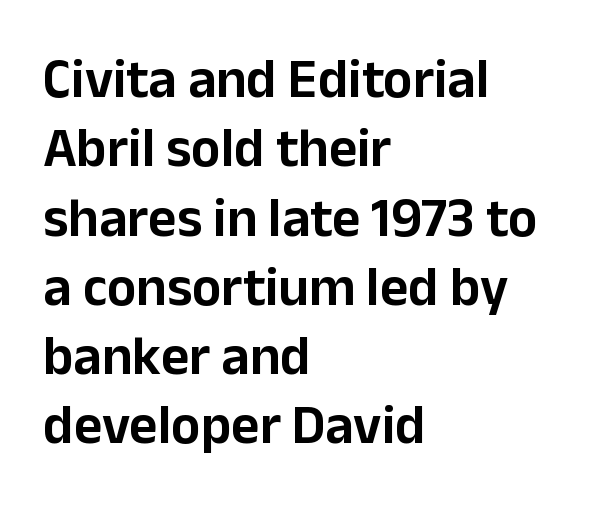
The designer left line spacing at the default. Check the space under the baseline: it is left empty. The face used here is a sans, in the tradition of grotesques and geometrics. The passage shown is typed in a proportional face where columns would drift. The horizontal fit of the characters is conventional and even. A typesetter would mark this as roman, not italic.
